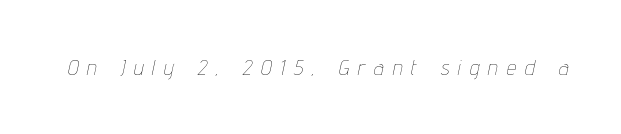
The image shows 21 px text type, italic (leaning right); set unusually wide letter spacing (+0.44 em), not underlined.
